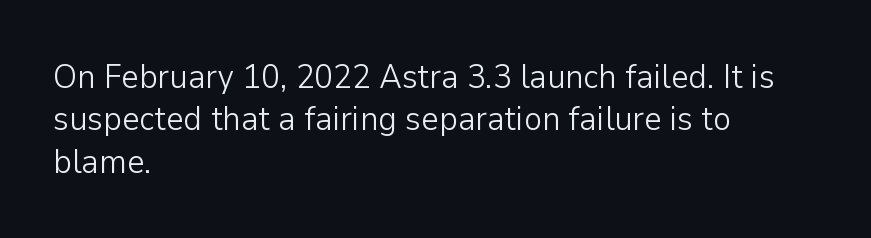
Type style note: lacks serifs. Posture: vertical. The face used here is proportionally spaced, like ordinary book or web type. The leading is moderate, giving the passage an even texture.
